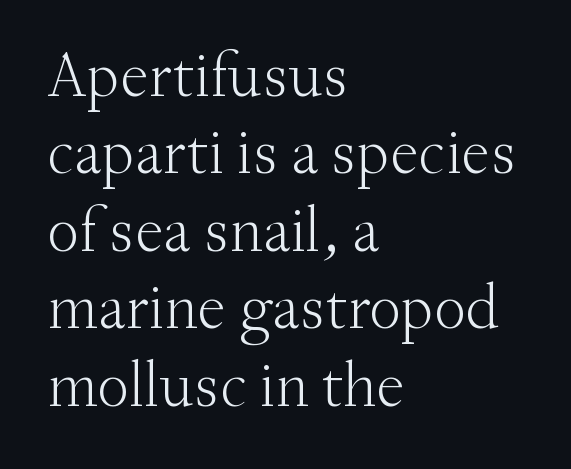
Q: Is the text bold? A: No.
Q: Is the text italic (slanted)? A: No, it is upright.
Q: Is the typeface a serif or a sans-serif typeface? A: Serif.
Q: Is the text underlined? A: No.
Q: How is the paragraph aligned? A: Left-aligned.
Q: Is the spacing between letters normal or unusually wide? A: Normal.
Q: Width (condensed, normal, or wide)? A: Normal.
Q: Stroke contrast? A: Medium.
Q: x-height? A: Small.
Q: Monospaced? A: No.
